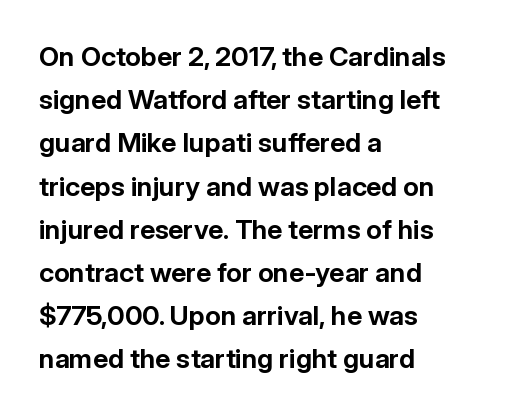
{"italic": "no", "bold": "yes", "underline": "no", "align": "left", "line_spacing": "normal", "line_spacing_ratio": 1.6, "letter_spacing": "normal", "letter_spacing_em": 0.0, "glyph_px": 27}
